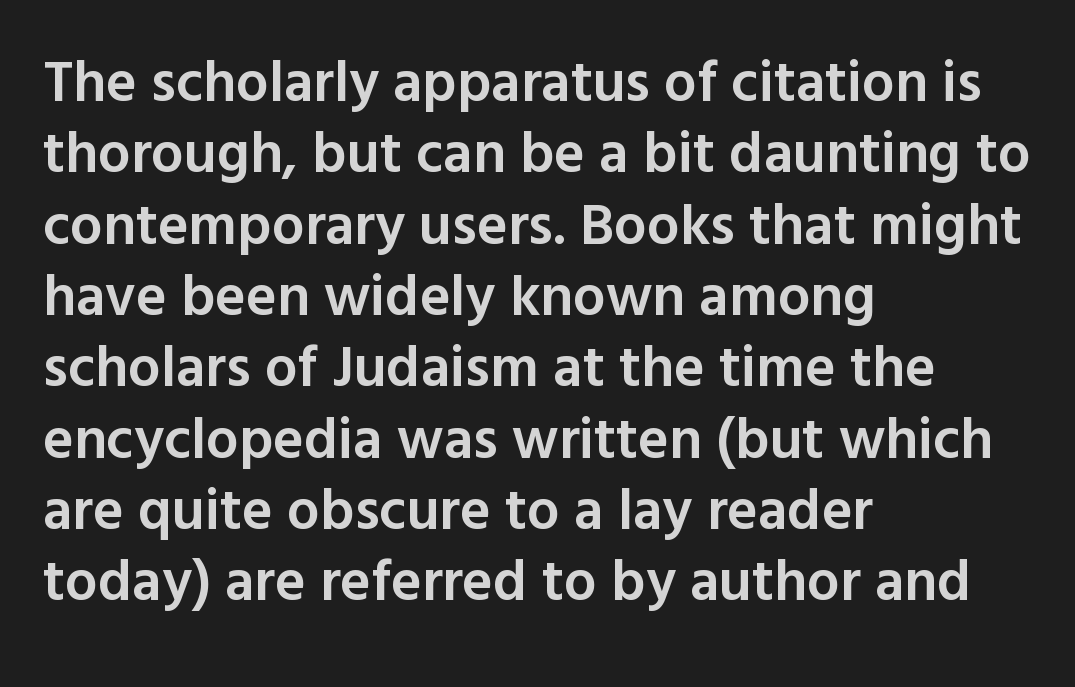
{"serif": "no", "italic": "no", "bold": "semi", "weight": "semibold", "width": "normal", "x_height": "medium", "monospaced": "no", "underline": "no", "align": "left", "line_spacing_ratio": 1.23, "letter_spacing": "normal", "letter_spacing_em": 0.0, "glyph_px": 58}
